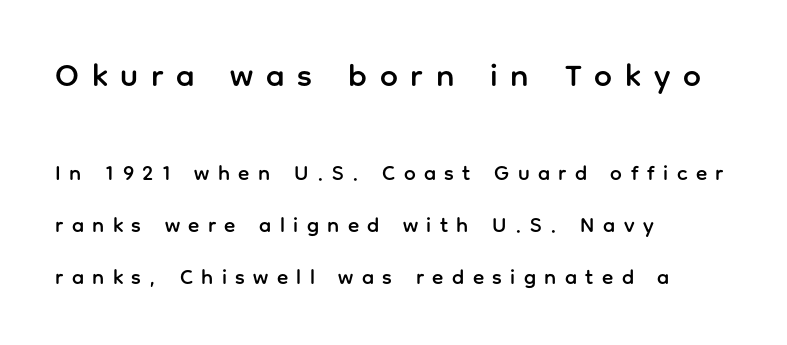
The emphasis by scale lands on block number one, above. In CSS terms this would be text-align: left. The area under the type is left untouched. Vertical spacing — loose. The line texture is sparse and dotted thanks to wide tracking.
